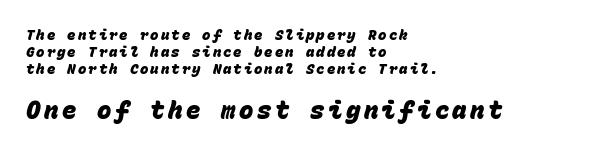
In terms of weight, the rendering is a true, heavy bold. This layout puts the modest block above and the oversized block below. A classic flush-left, rag-right setting is used for this passage. Descenders are the only things crossing below the line.
